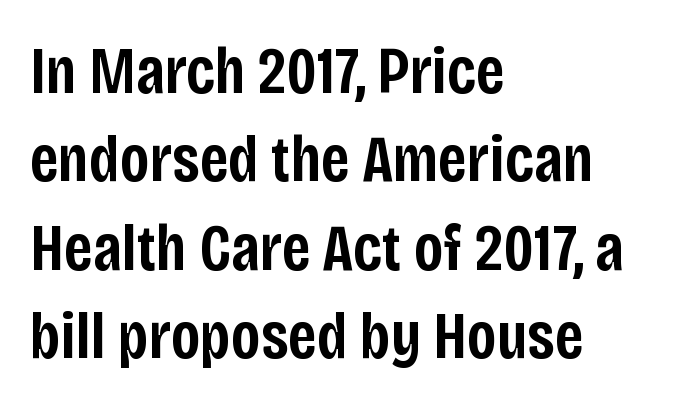
Note the varied advance widths — an 'i' is clearly narrower than an 'm'. Line spacing here is normal. Notice how the stems are strictly vertical — no italics here. Classification — sans serif. The face used here is rendered with its standard letterfit. Words float on clear page, feet unadorned.
